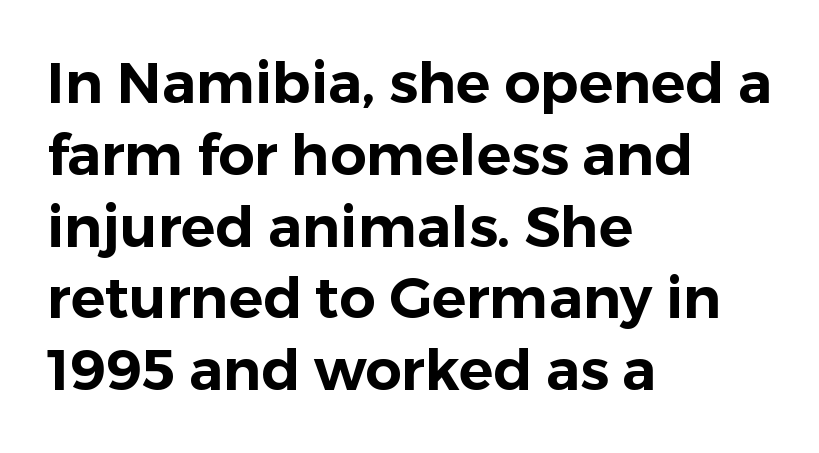
Q: Is the text italic (slanted)? A: No, it is upright.
Q: Is the typeface a serif or a sans-serif typeface? A: Sans-serif.
Q: Is the text underlined? A: No.
Q: How is the paragraph aligned? A: Left-aligned.
Q: Is the spacing between letters normal or unusually wide? A: Normal.
Q: Is the spacing between lines tight, normal or loose? A: Normal.
Q: Width (condensed, normal, or wide)? A: Normal.
Q: Stroke contrast? A: Low.
Q: x-height? A: Medium.
Q: Monospaced? A: No.
